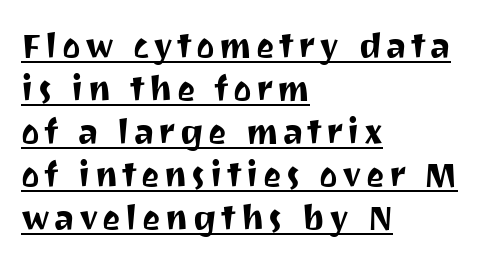
The glyphs are accompanied by a horizontal stroke just below them. The rendering anchors every line to the left-hand side. A roman cut, with each character standing at attention. The font family rendered here belongs to the sans-serif group.
